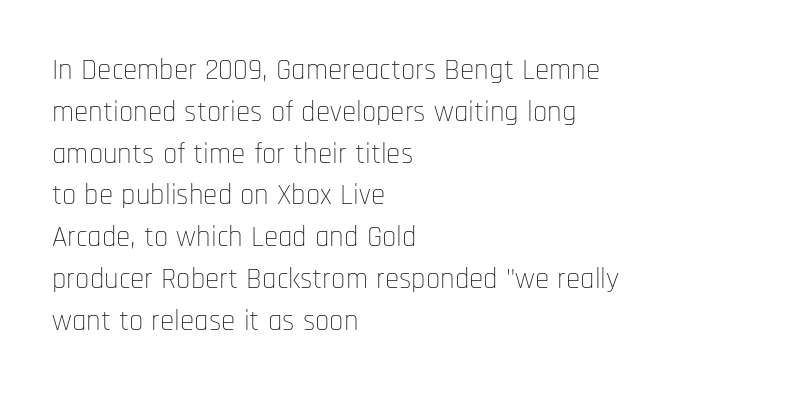
The image shows 29 px thin, condensed sans-serif type, upright; set left-aligned, normal line spacing (1.44x), normal letter spacing, not underlined; low stroke contrast and a large x-height.
